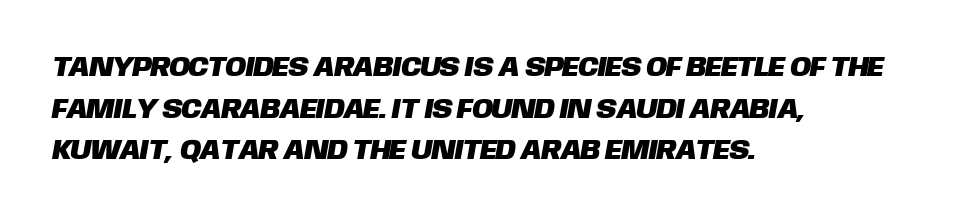
Q: Is the typeface a serif or a sans-serif typeface? A: Sans-serif.
Q: Is the text underlined? A: No.
Q: How is the paragraph aligned? A: Left-aligned.
Q: Is the spacing between letters normal or unusually wide? A: Normal.
Q: Is the spacing between lines tight, normal or loose? A: Normal.
Q: Width (condensed, normal, or wide)? A: Normal.
Q: Stroke contrast? A: Low.
Q: x-height? A: Large.
Q: Monospaced? A: No.
